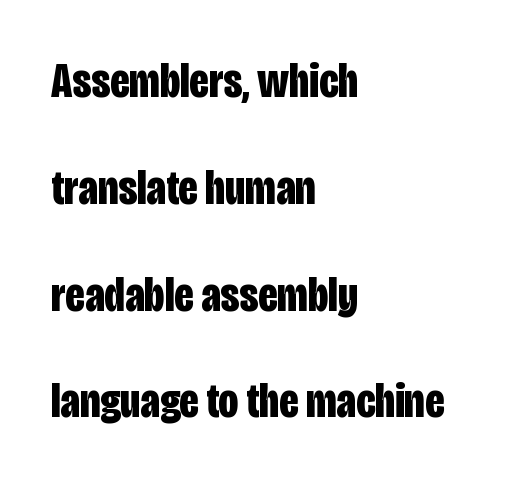
{"serif": "no", "italic": "no", "bold": "yes", "weight": "bold", "width": "condensed", "stroke_contrast": "low", "x_height": "large", "monospaced": "no", "underline": "no", "align": "left", "line_spacing": "loose", "line_spacing_ratio": 2.18, "letter_spacing": "normal", "letter_spacing_em": 0.0, "glyph_px": 49}
